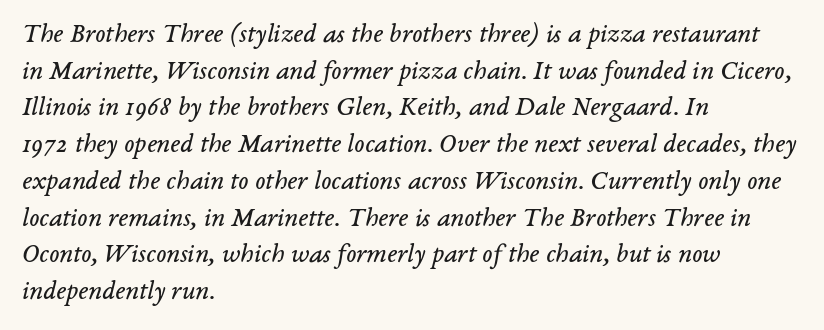
Q: Is the text bold? A: No.
Q: Is the text italic (slanted)? A: Yes, it leans right by about 14 degrees.
Q: Is the text underlined? A: No.
Q: How is the paragraph aligned? A: Left-aligned.
Q: Is the spacing between letters normal or unusually wide? A: Normal.
Q: Is the spacing between lines tight, normal or loose? A: Normal.
